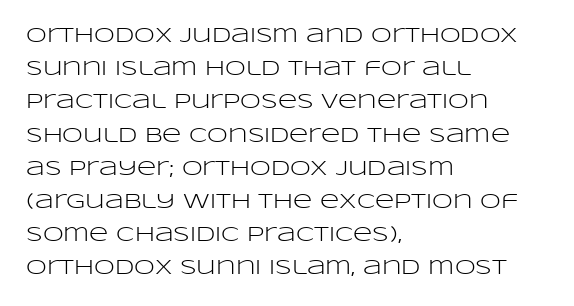
The face looks like a standard text weight, possibly lighter. Short and long lines alike share a common starting point at left. Vertically, the passage feels balanced, rows spaced as you'd expect. A bare baseline throughout the passage. Here the glyphs are tracked normally, forming tight word shapes.
